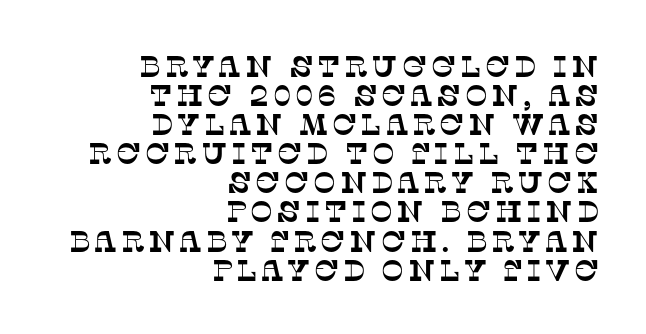
Q: Is the typeface a serif or a sans-serif typeface? A: Serif.
Q: Is the text underlined? A: No.
Q: How is the paragraph aligned? A: Right-aligned.
Q: Is the spacing between lines tight, normal or loose? A: Tight.
Q: Width (condensed, normal, or wide)? A: Normal.
Q: Stroke contrast? A: Low.
Q: x-height? A: Large.
Q: Monospaced? A: No.
